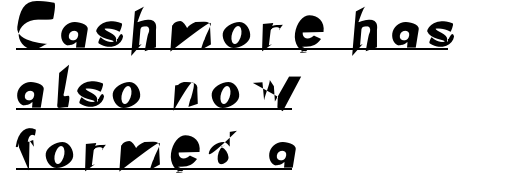
Q: Is the typeface a serif or a sans-serif typeface? A: Sans-serif.
Q: Is the text underlined? A: Yes.
Q: How is the paragraph aligned? A: Left-aligned.
Q: Is the spacing between letters normal or unusually wide? A: Unusually wide.
Q: Is the spacing between lines tight, normal or loose? A: Normal.
Q: Width (condensed, normal, or wide)? A: Normal.
Q: Stroke contrast? A: Low.
Q: x-height? A: Small.
Q: Monospaced? A: No.
